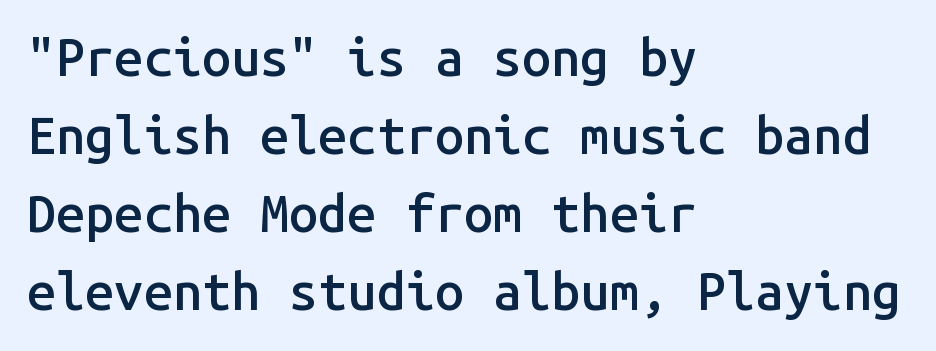
Italic? Not at all — the glyphs are vertical. This is moderately heavy type, rendered in semibold. Serif or sans? Sans — the stroke terminals are bare. Line starts are locked; line ends wander. The vertical gap from one line to the next is medium.
